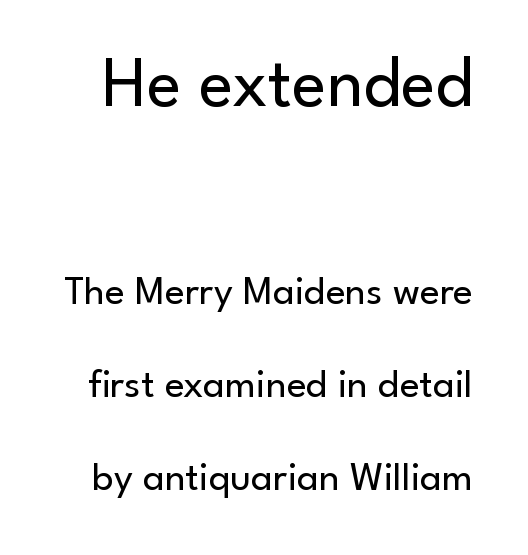
Is there much room between lines? Yes — plenty of vertical air separates them. Posture: upright roman. The type is set solid horizontally, with unmodified tracking. Honestly, there is no underline to notice here at all.
